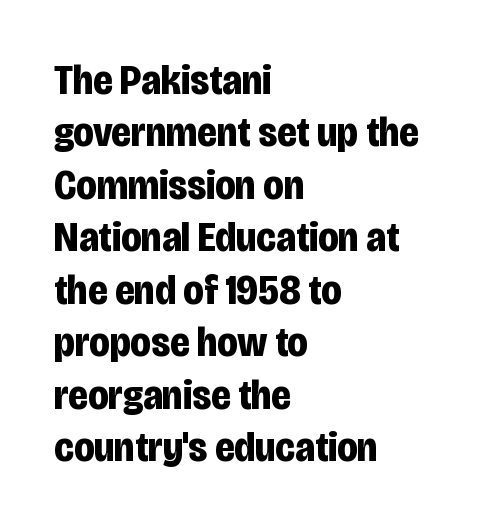
{"serif": "no", "italic": "no", "bold": "yes", "weight": "bold", "width": "condensed", "stroke_contrast": "low", "x_height": "large", "monospaced": "no", "underline": "no", "align": "left", "line_spacing": "normal", "line_spacing_ratio": 1.25, "letter_spacing": "normal", "letter_spacing_em": 0.0, "glyph_px": 42}
